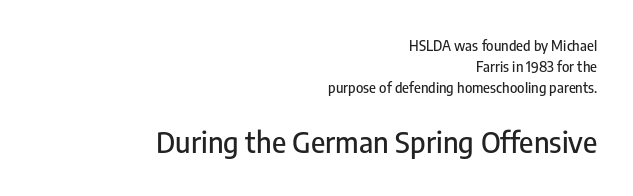
The image shows 29 px condensed sans-serif type, upright; set right-aligned, normal line spacing (1.51x), normal letter spacing, not underlined; the second (bottom) block is 2.07x larger; low stroke contrast and a medium x-height.
